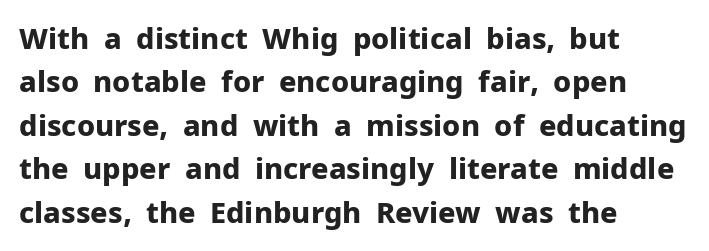
{"serif": "no", "italic": "no", "bold": "yes", "weight": "bold", "width": "normal", "stroke_contrast": "low", "x_height": "medium", "monospaced": "no", "underline": "no", "align": "left", "line_spacing": "normal", "line_spacing_ratio": 1.5, "letter_spacing": "normal", "letter_spacing_em": 0.0, "glyph_px": 29}
